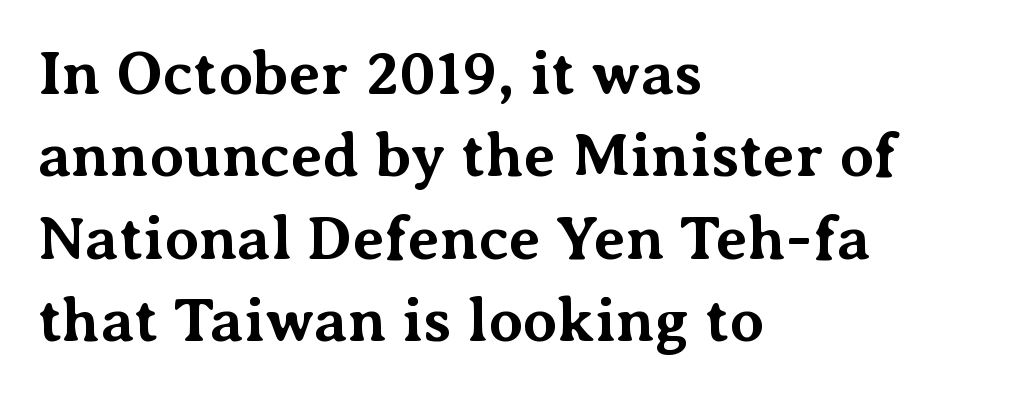
The image shows 62 px bold serif type, upright; set left-aligned, normal line spacing (1.33x), normal letter spacing, not underlined; medium stroke contrast and a medium x-height.
